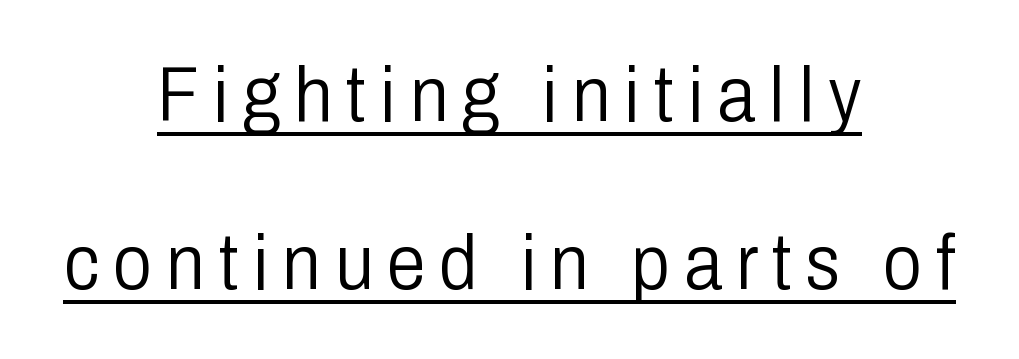
Quick note: interline space is abundant. Vertical strokes here are truly vertical. Compared with a flush-left layout, this one balances lines on the center instead. Glance below the letters and you will spot a drawn line.
